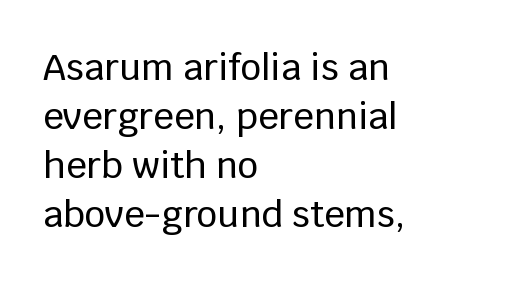
The line texture is even and compact thanks to regular tracking. These lines are composed in type without serifs. Whoever set this chose a conventional vertical rhythm. This rendering features lettering with no underline.
